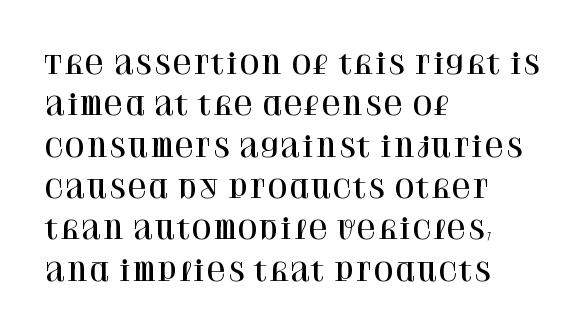
The image shows 26 px text type, upright; set left-aligned, normal line spacing (1.59x), normal letter spacing, not underlined.
